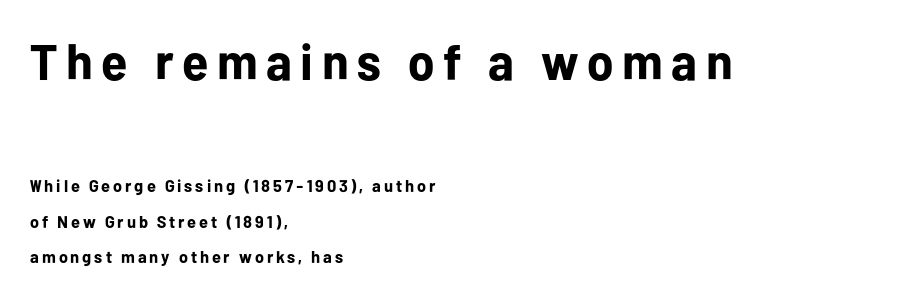
{"serif": "no", "italic": "no", "bold": "yes", "weight": "bold", "width": "normal", "stroke_contrast": "low", "x_height": "medium", "monospaced": "no", "underline": "no", "align": "left", "line_spacing": "loose", "line_spacing_ratio": 2.1, "larger_block": "first", "size_ratio": 2.94, "glyph_px": 50}
